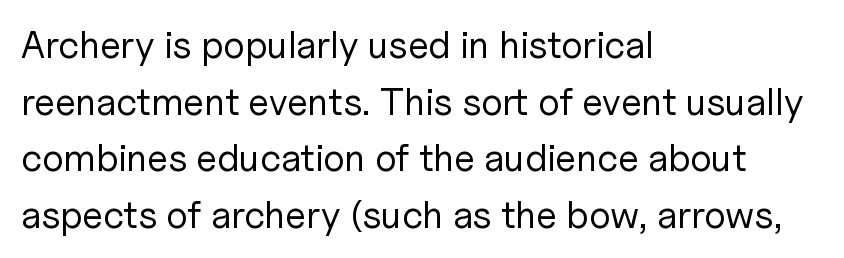
Q: Is the text bold? A: No.
Q: Is the text italic (slanted)? A: No, it is upright.
Q: Is the typeface a serif or a sans-serif typeface? A: Sans-serif.
Q: Is the text underlined? A: No.
Q: How is the paragraph aligned? A: Left-aligned.
Q: Is the spacing between letters normal or unusually wide? A: Normal.
Q: Is the spacing between lines tight, normal or loose? A: Normal.
Q: Width (condensed, normal, or wide)? A: Normal.
Q: Stroke contrast? A: Low.
Q: x-height? A: Medium.
Q: Monospaced? A: No.
